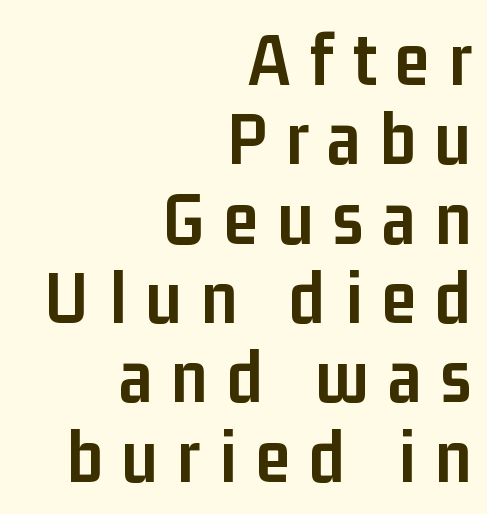
{"serif": "no", "italic": "no", "bold": "yes", "weight": "semibold", "width": "condensed", "stroke_contrast": "low", "x_height": "medium", "monospaced": "no", "underline": "no", "align": "right", "line_spacing": "tight", "line_spacing_ratio": 1.03, "letter_spacing": "wide", "letter_spacing_em": 0.25, "glyph_px": 77}
